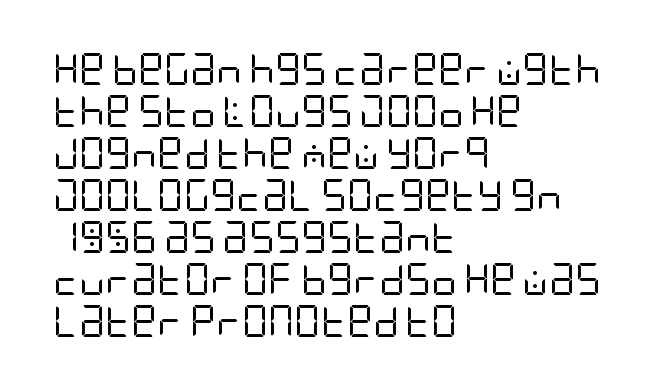
The image shows 32 px regular-weight, condensed sans-serif type, upright; set left-aligned, normal line spacing (1.31x), normal letter spacing, not underlined; low stroke contrast and a large x-height.
